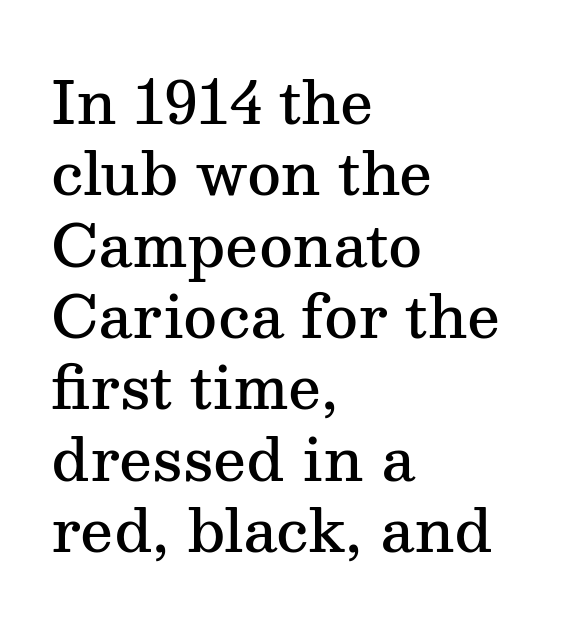
The letters sit at their default tracking, neither squeezed nor spread. The typeface chosen for these lines features serifs. Its strokes are somewhat broadened, the hallmark of semibold type. Proportional: the letters do not fall into vertical columns.
